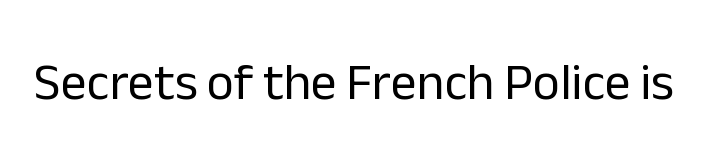
Ascenders rise straight up at ninety degrees. Check the space under the baseline: it is left empty. What stands out about the letter spacing? Nothing — it is the standard amount. The designer went with a sans here, leaving each stem footless.
